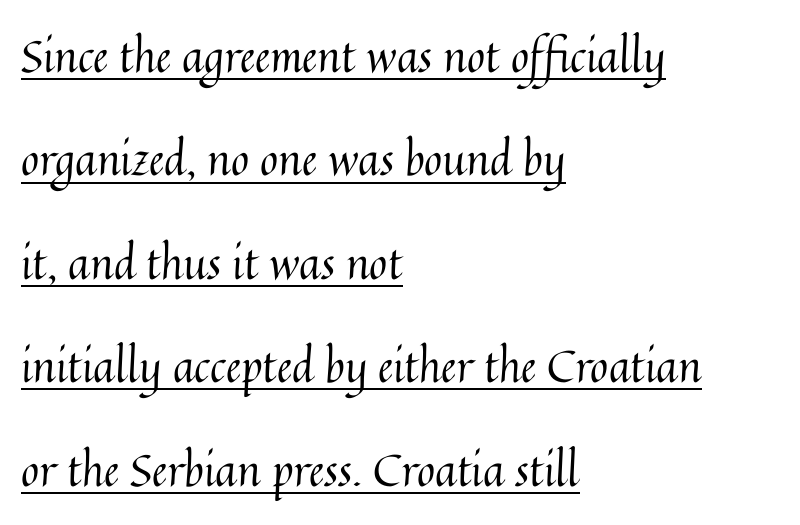
The image shows 44 px regular-weight type; set left-aligned, loose line spacing (2.35x), normal letter spacing, underlined; medium stroke contrast and a medium x-height.
